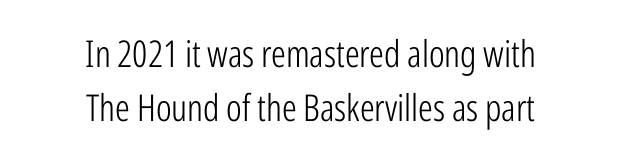
The image shows 37 px light, condensed sans-serif type, upright; set centered, normal line spacing (1.45x), normal letter spacing, not underlined; low stroke contrast and a medium x-height.
